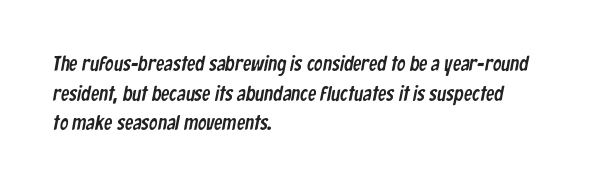
{"underline": "no", "align": "left", "line_spacing": "normal", "line_spacing_ratio": 1.41, "letter_spacing": "normal", "letter_spacing_em": 0.0, "glyph_px": 21}
